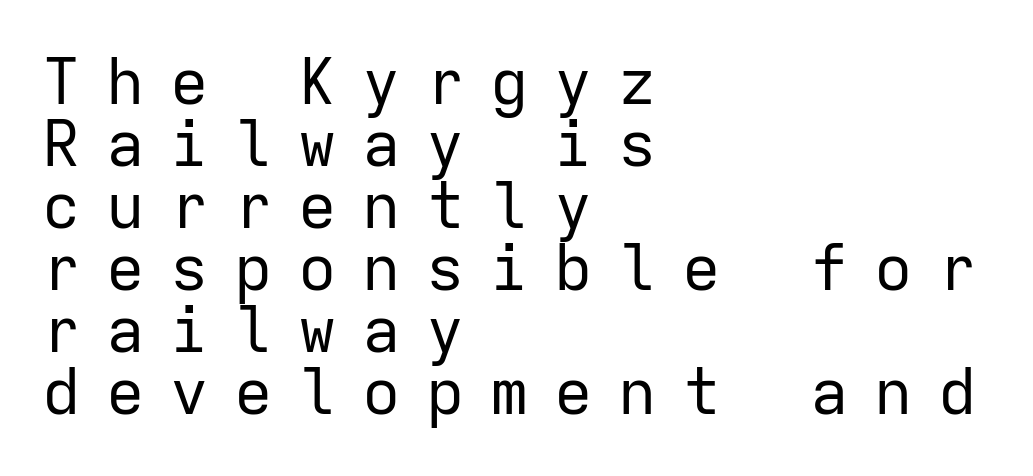
{"serif": "no", "italic": "no", "bold": "no", "weight": "regular", "width": "normal", "stroke_contrast": "low", "x_height": "medium", "monospaced": "yes", "underline": "no", "align": "left", "line_spacing": "tight", "line_spacing_ratio": 0.97, "letter_spacing": "wide", "letter_spacing_em": 0.4, "glyph_px": 64}
